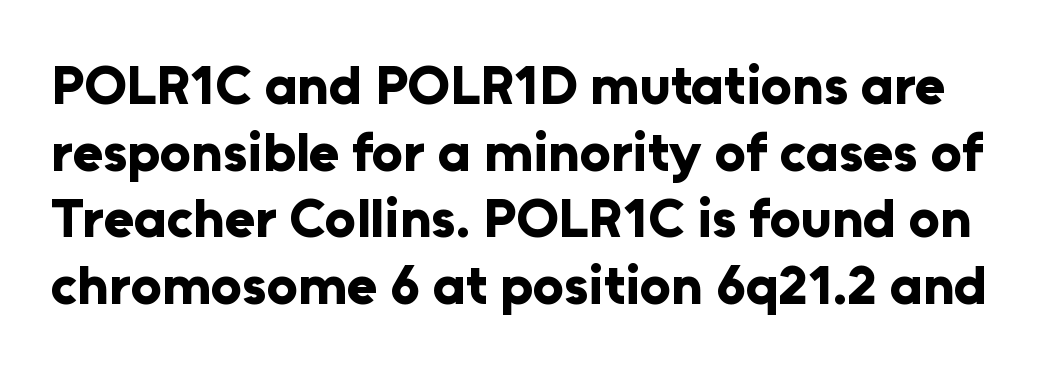
{"serif": "no", "italic": "no", "bold": "yes", "weight": "bold", "width": "normal", "stroke_contrast": "low", "x_height": "medium", "monospaced": "no", "underline": "no", "line_spacing_ratio": 1.21, "letter_spacing": "normal", "letter_spacing_em": 0.0, "glyph_px": 55}
